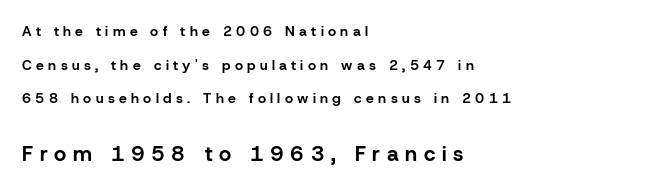
Compared with an ordinary text face, these strokes are far heavier — a full bold. The letters in the lower block stand taller than those in the block above. Posture: upright roman. The line-height multiplier appears high, well above default. Loose tracking; the words dissolve into strings of separated letters. Has an underline been added? It has not.
